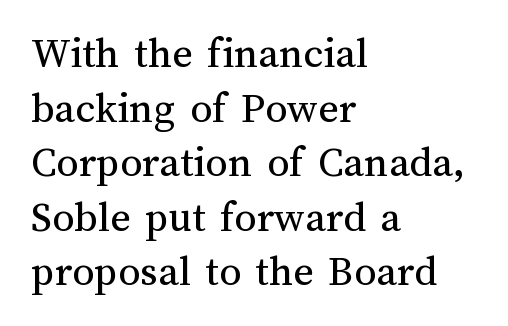
The image shows 44 px regular-weight type, upright; set left-aligned, line spacing 1.24x, normal letter spacing, not underlined; medium stroke contrast and a medium x-height.
